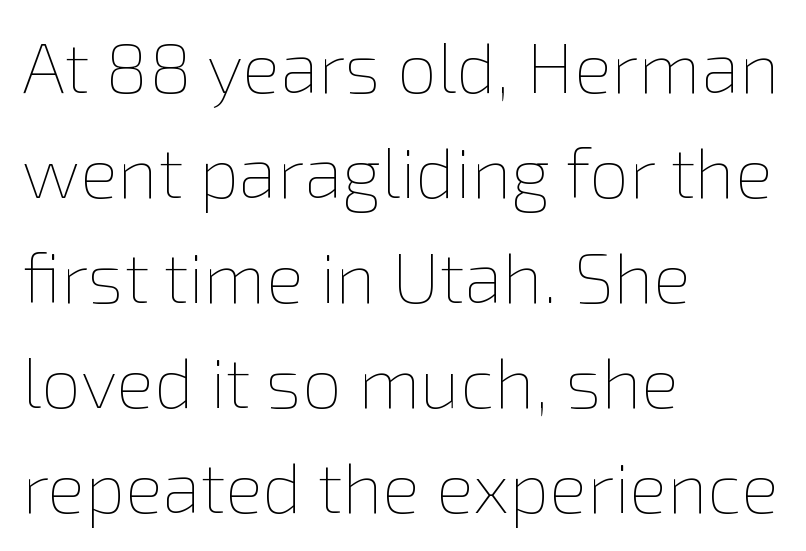
All the whitespace from short lines collects on the right. Check the space under the baseline: it is left empty. Caption: face not bold, strokes unweighted. Spacing verdict: proportional, widths tailored to each character. Tall strokes in this sample are plumb rather than angled. Is the letter spacing exaggerated? No — it looks like the ordinary default.
